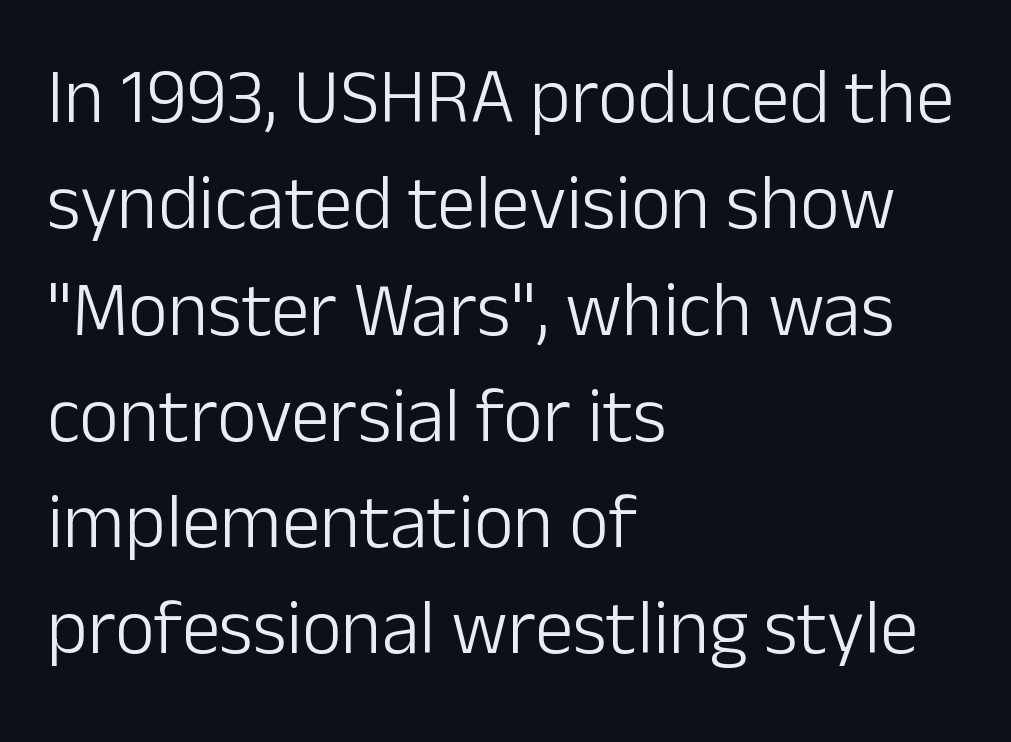
Q: Is the text bold? A: No.
Q: Is the text italic (slanted)? A: No, it is upright.
Q: Is the typeface a serif or a sans-serif typeface? A: Sans-serif.
Q: Is the text underlined? A: No.
Q: How is the paragraph aligned? A: Left-aligned.
Q: Is the spacing between letters normal or unusually wide? A: Normal.
Q: Is the spacing between lines tight, normal or loose? A: Normal.
Q: Width (condensed, normal, or wide)? A: Normal.
Q: Stroke contrast? A: Low.
Q: x-height? A: Medium.
Q: Monospaced? A: No.
